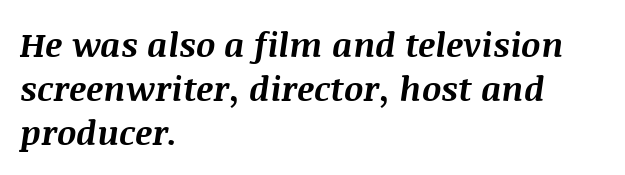
The image shows 34 px bold type, italic (leaning right); set left-aligned, normal line spacing (1.29x), normal letter spacing, not underlined; medium stroke contrast and a large x-height.
